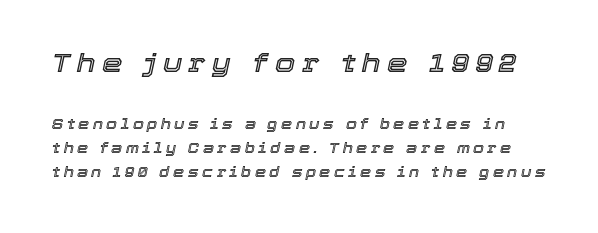
{"italic": "yes", "lean": "right", "slant_degrees": 12, "underline": "no", "line_spacing_ratio": 1.73, "letter_spacing": "wide", "letter_spacing_em": 0.25, "larger_block": "first", "size_ratio": 1.86, "glyph_px": 26}
